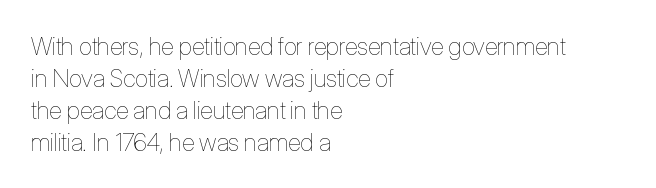
The image shows 24 px text type, upright; set left-aligned, normal line spacing (1.33x), normal letter spacing, not underlined.
